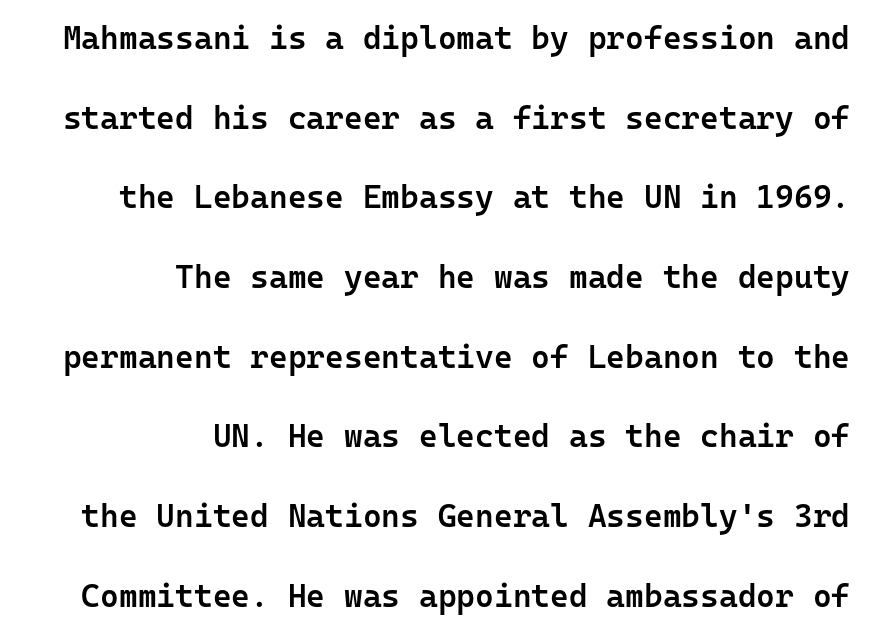
The image shows 32 px semibold sans-serif type, upright, monospaced; set right-aligned, loose line spacing (2.49x), normal letter spacing, not underlined; low stroke contrast and a medium x-height.
